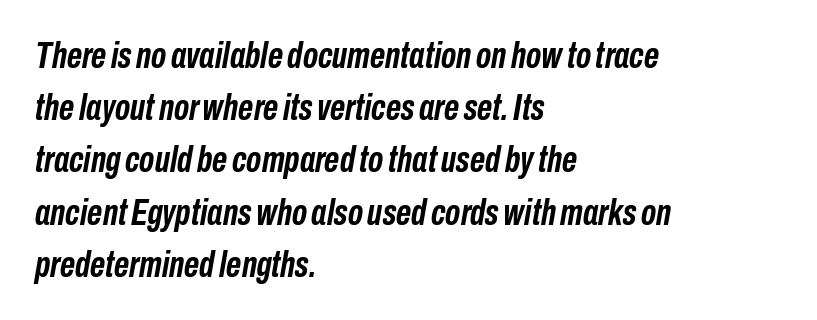
The image shows 37 px semibold, condensed type, italic (leaning right); set left-aligned, normal line spacing (1.41x), normal letter spacing, not underlined; low stroke contrast and a medium x-height.
